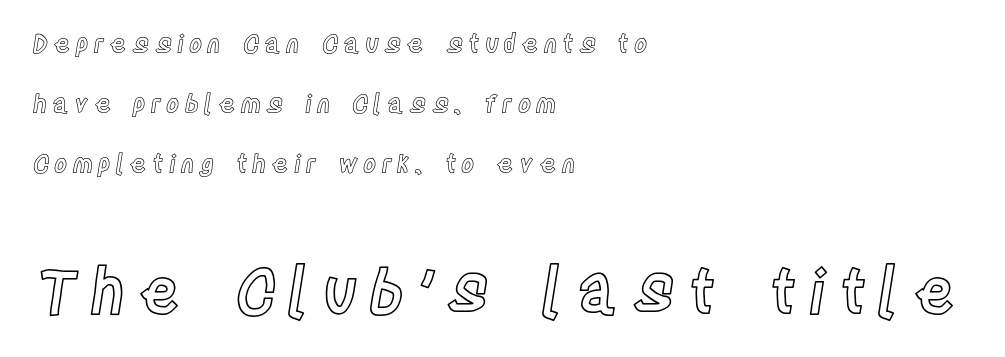
Q: Is the text italic (slanted)? A: Yes.
Q: Is the text underlined? A: No.
Q: How is the paragraph aligned? A: Left-aligned.
Q: Is the spacing between letters normal or unusually wide? A: Unusually wide.
Q: Is the spacing between lines tight, normal or loose? A: Loose.
Q: Which block of text is set in a larger size, the first (top) or the second (bottom)? A: The second (bottom) one.
Q: Width (condensed, normal, or wide)? A: Condensed.
Q: x-height? A: Large.
Q: Monospaced? A: No.
